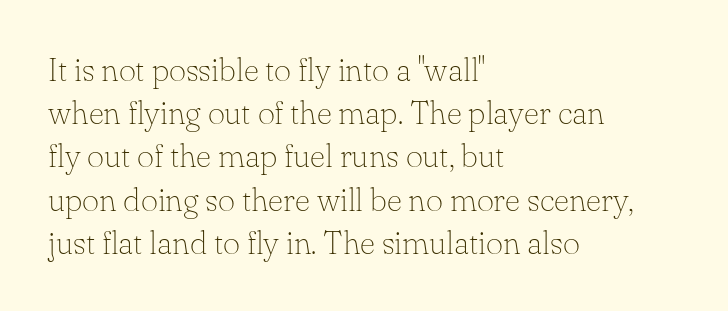
{"serif": "yes", "italic": "no", "bold": "no", "weight": "thin", "width": "normal", "stroke_contrast": "low", "x_height": "small", "monospaced": "no", "underline": "no", "align": "left", "line_spacing": "normal", "line_spacing_ratio": 1.31, "letter_spacing": "normal", "letter_spacing_em": 0.0, "glyph_px": 33}
